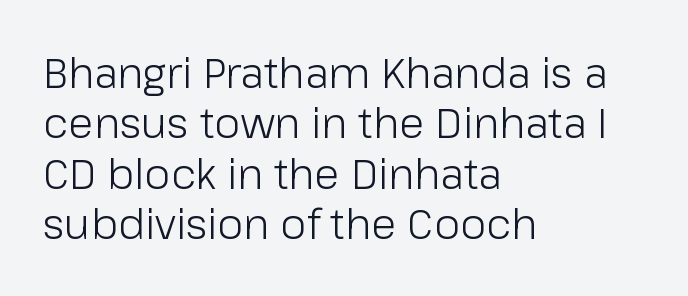
{"serif": "no", "italic": "no", "bold": "no", "weight": "light", "width": "normal", "stroke_contrast": "low", "x_height": "medium", "monospaced": "no", "underline": "no", "align": "left", "line_spacing_ratio": 1.2, "letter_spacing": "normal", "letter_spacing_em": 0.0, "glyph_px": 42}
